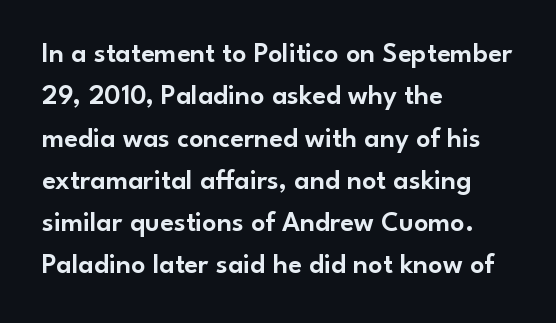
Q: Is the text italic (slanted)? A: No, it is upright.
Q: Is the typeface a serif or a sans-serif typeface? A: Sans-serif.
Q: Is the text underlined? A: No.
Q: How is the paragraph aligned? A: Left-aligned.
Q: Is the spacing between letters normal or unusually wide? A: Normal.
Q: Is the spacing between lines tight, normal or loose? A: Normal.
Q: Width (condensed, normal, or wide)? A: Normal.
Q: Stroke contrast? A: Low.
Q: x-height? A: Small.
Q: Monospaced? A: No.
